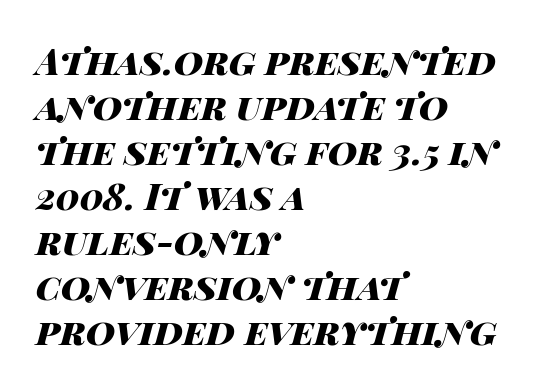
The image shows 36 px heavy, wide type, italic (leaning right); set left-aligned, normal line spacing (1.25x), normal letter spacing, not underlined; high stroke contrast and a large x-height.
